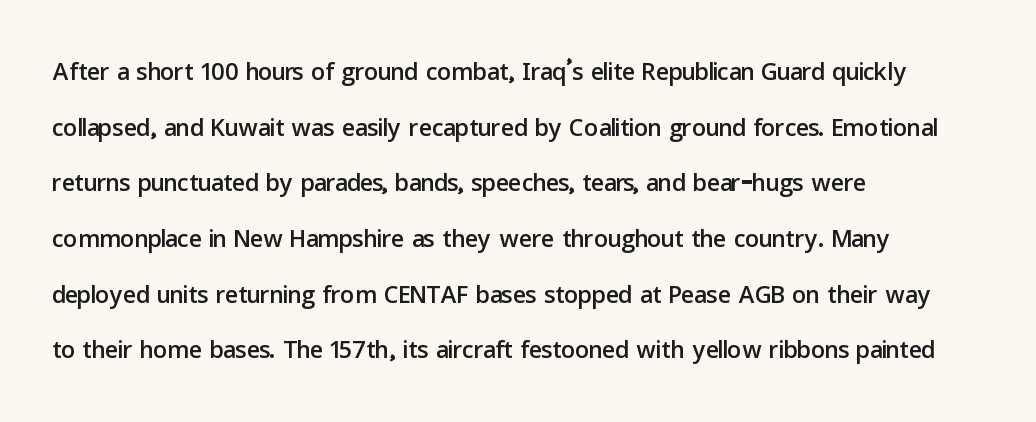
The image shows 35 px sans-serif type, upright; set left-aligned, normal line spacing (1.59x), normal letter spacing, not underlined; low stroke contrast and a medium x-height.
